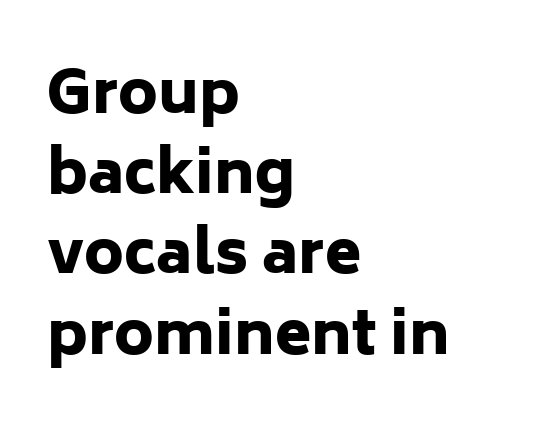
The image shows 59 px heavy sans-serif type, upright; set left-aligned, normal line spacing (1.36x), normal letter spacing, not underlined; low stroke contrast and a medium x-height.
